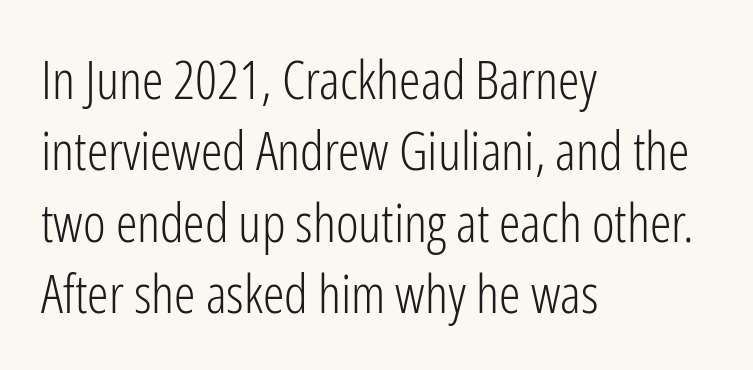
{"serif": "no", "italic": "no", "bold": "no", "weight": "light", "width": "condensed", "stroke_contrast": "low", "x_height": "medium", "monospaced": "no", "underline": "no", "align": "left", "line_spacing": "normal", "line_spacing_ratio": 1.32, "letter_spacing": "normal", "letter_spacing_em": 0.0, "glyph_px": 54}
